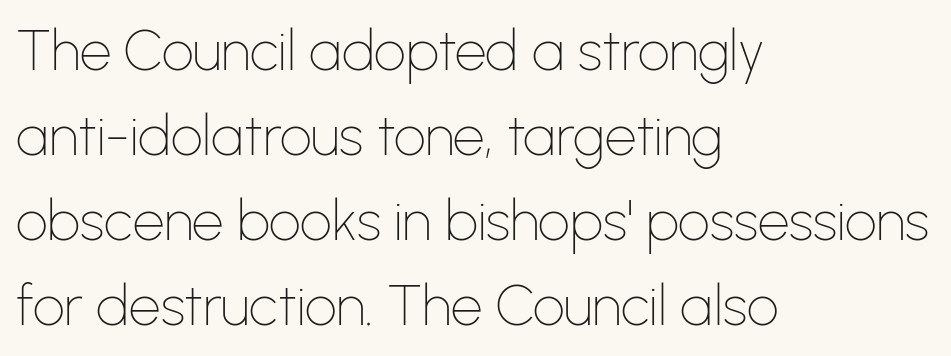
Q: Is the text bold? A: No.
Q: Is the text italic (slanted)? A: No, it is upright.
Q: Is the typeface a serif or a sans-serif typeface? A: Sans-serif.
Q: Is the text underlined? A: No.
Q: How is the paragraph aligned? A: Left-aligned.
Q: Is the spacing between letters normal or unusually wide? A: Normal.
Q: Is the spacing between lines tight, normal or loose? A: Normal.
Q: Width (condensed, normal, or wide)? A: Normal.
Q: Stroke contrast? A: Low.
Q: x-height? A: Medium.
Q: Monospaced? A: No.
